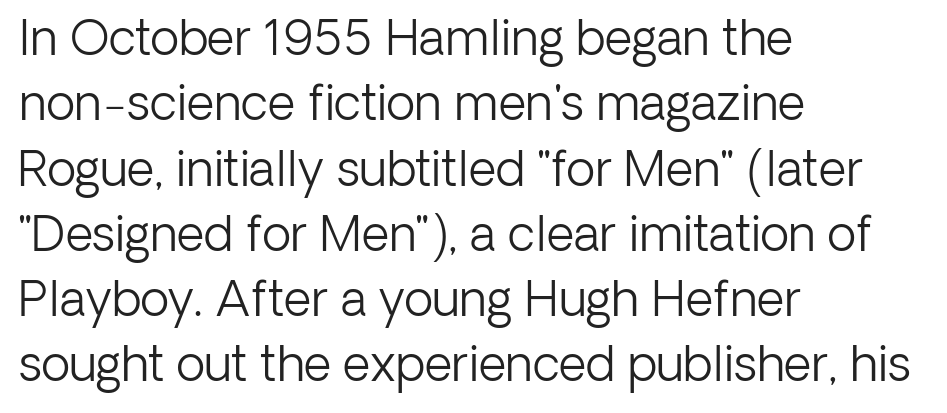
{"serif": "no", "italic": "no", "bold": "no", "weight": "light", "width": "normal", "stroke_contrast": "low", "x_height": "medium", "monospaced": "no", "underline": "no", "align": "left", "line_spacing": "normal", "line_spacing_ratio": 1.36, "letter_spacing": "normal", "letter_spacing_em": 0.0, "glyph_px": 48}
